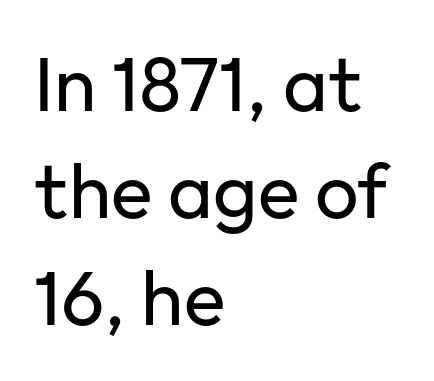
You could not count columns in this text — the font is proportionally spaced. Weight: in the light-to-regular range. This sample is left-justified, so line endings fall wherever the words run out. The words here are not underlined. When letters stand straight like this, we call the style roman or upright. Tracking value appears to be zero — textbook default spacing.
